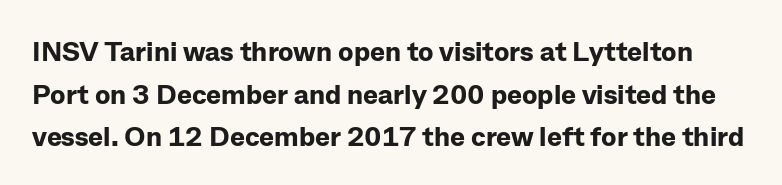
{"serif": "no", "italic": "no", "bold": "yes", "weight": "bold", "width": "normal", "stroke_contrast": "low", "x_height": "medium", "monospaced": "no", "underline": "no", "line_spacing": "normal", "line_spacing_ratio": 1.52, "letter_spacing": "normal", "letter_spacing_em": 0.0, "glyph_px": 28}
